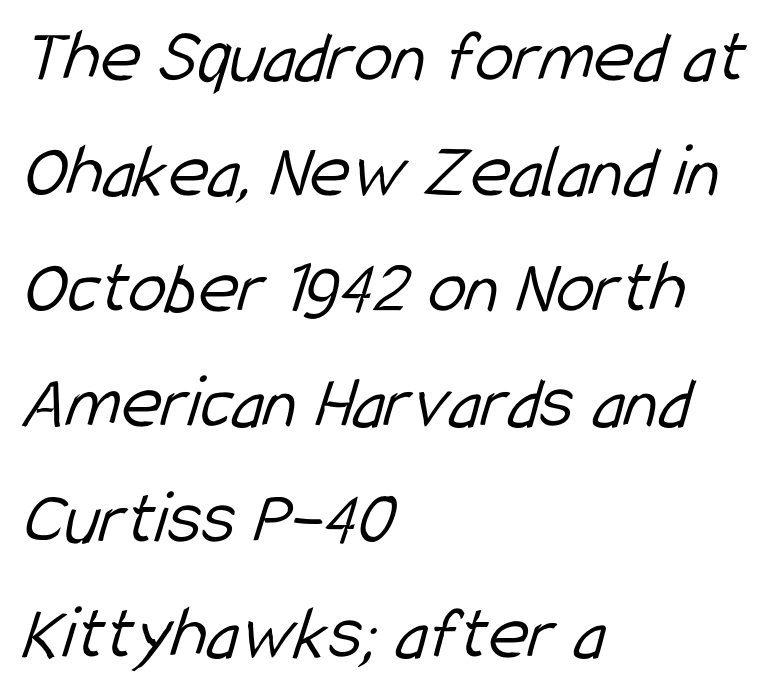
Character widths vary here, with narrow letters taking less room than wide ones. Vertical spacing — default. Is this a sans? Yes — the strokes have no serifs. The strokes carry an ordinary text weight at most. What stands out about the letter spacing? Nothing — it is the standard amount.
